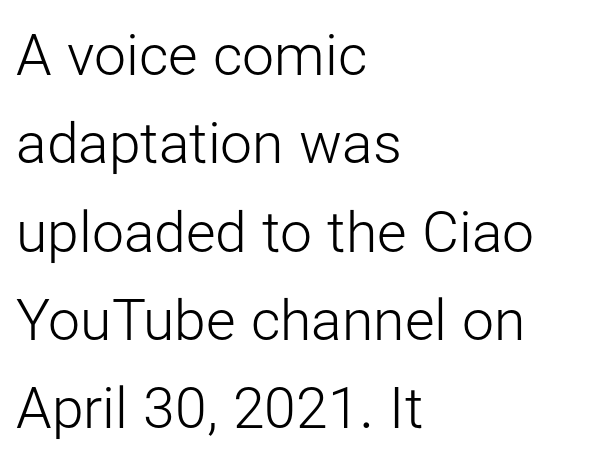
{"serif": "no", "italic": "no", "bold": "no", "weight": "light", "width": "normal", "stroke_contrast": "low", "x_height": "medium", "monospaced": "no", "underline": "no", "align": "left", "line_spacing": "normal", "line_spacing_ratio": 1.55, "letter_spacing": "normal", "letter_spacing_em": 0.0, "glyph_px": 57}
